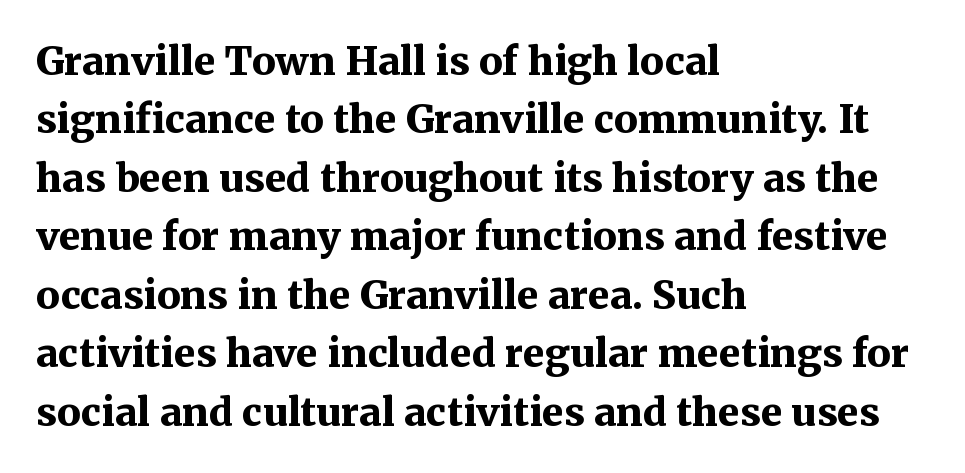
The image shows 39 px bold serif type, upright; set left-aligned, normal line spacing (1.5x), normal letter spacing, not underlined; medium stroke contrast and a medium x-height.
